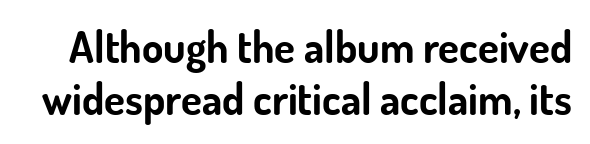
{"serif": "no", "italic": "no", "bold": "yes", "weight": "bold", "width": "normal", "stroke_contrast": "low", "x_height": "small", "monospaced": "no", "underline": "no", "line_spacing_ratio": 1.2, "letter_spacing": "normal", "letter_spacing_em": 0.0, "glyph_px": 43}
